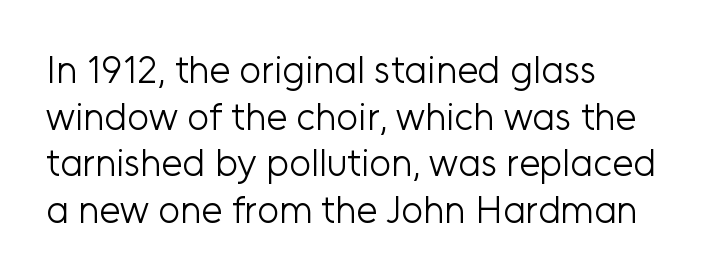
{"serif": "no", "italic": "no", "bold": "no", "weight": "light", "width": "normal", "stroke_contrast": "low", "x_height": "medium", "monospaced": "no", "underline": "no", "align": "left", "line_spacing_ratio": 1.23, "letter_spacing": "normal", "letter_spacing_em": 0.0, "glyph_px": 38}
